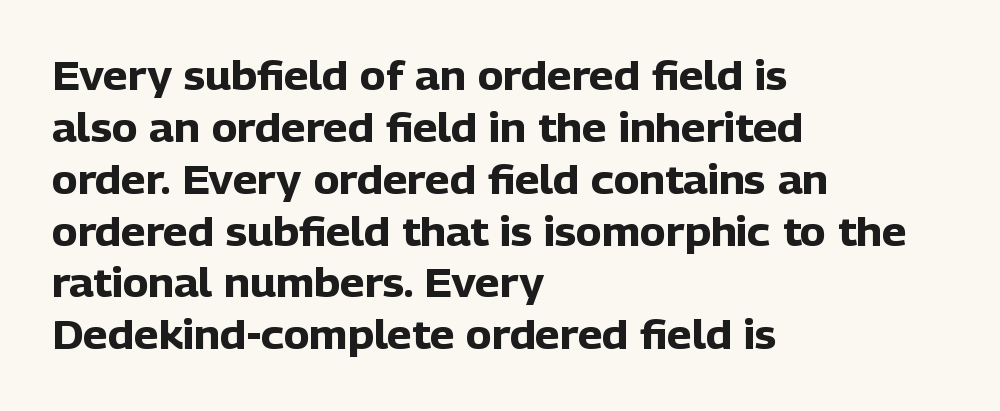
The image shows 39 px heavy sans-serif type, upright; set left-aligned, normal line spacing (1.33x), normal letter spacing, not underlined; low stroke contrast and a medium x-height.
